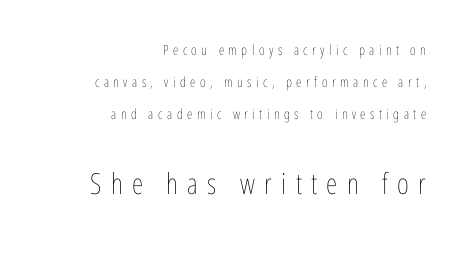
The image shows 29 px thin, condensed type, upright; set right-aligned, loose line spacing (2.29x), unusually wide letter spacing (+0.32 em), not underlined; the second (bottom) block is 2.07x larger; low stroke contrast and a medium x-height.
